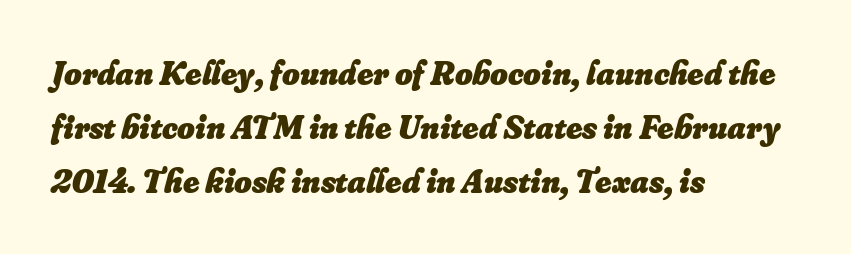
Q: Is the text bold? A: Yes.
Q: Is the text italic (slanted)? A: Yes, it leans right by about 16 degrees.
Q: Is the text underlined? A: No.
Q: How is the paragraph aligned? A: Left-aligned.
Q: Is the spacing between letters normal or unusually wide? A: Normal.
Q: Is the spacing between lines tight, normal or loose? A: Normal.
Q: Width (condensed, normal, or wide)? A: Normal.
Q: Stroke contrast? A: Low.
Q: x-height? A: Small.
Q: Monospaced? A: No.
